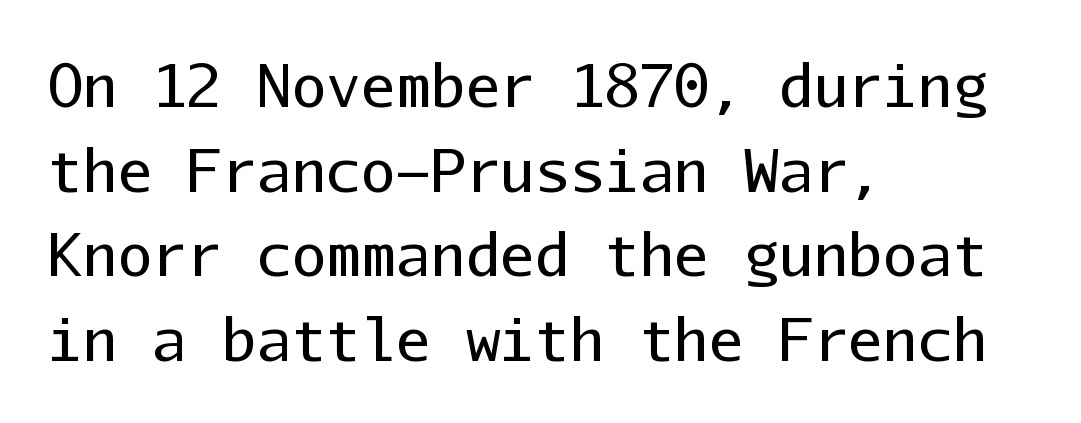
Q: Is the text bold? A: No.
Q: Is the text italic (slanted)? A: No, it is upright.
Q: Is the typeface a serif or a sans-serif typeface? A: Sans-serif.
Q: Is the text underlined? A: No.
Q: How is the paragraph aligned? A: Left-aligned.
Q: Is the spacing between letters normal or unusually wide? A: Normal.
Q: Is the spacing between lines tight, normal or loose? A: Normal.
Q: Width (condensed, normal, or wide)? A: Normal.
Q: Stroke contrast? A: Low.
Q: x-height? A: Medium.
Q: Monospaced? A: Yes.
